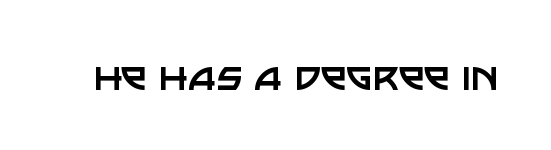
The cut favours lightness, reaching ordinary text weight at its darkest. Stroke terminals: plain, sans-serif. Does extra space separate the letters? No, they use regular spacing. Here the designer chose a conventional face with non-uniform glyph widths. Words float on clear page, feet unadorned.
